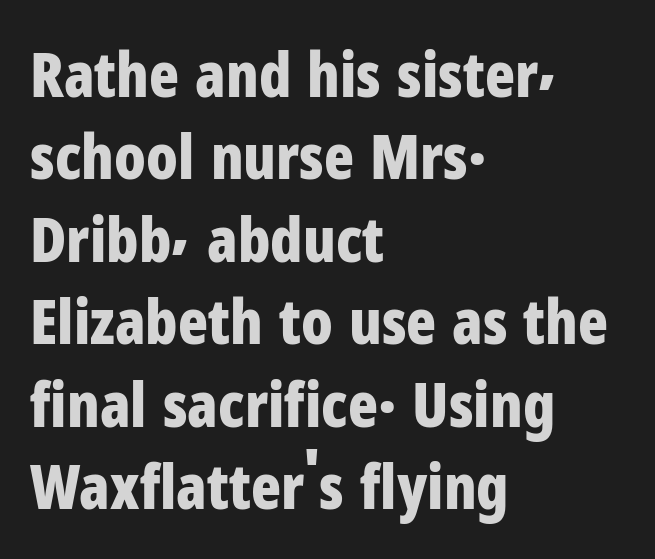
{"serif": "no", "italic": "no", "bold": "yes", "weight": "bold", "width": "condensed", "stroke_contrast": "low", "x_height": "medium", "monospaced": "no", "underline": "no", "align": "left", "line_spacing": "normal", "line_spacing_ratio": 1.33, "letter_spacing": "normal", "letter_spacing_em": 0.0, "glyph_px": 62}
